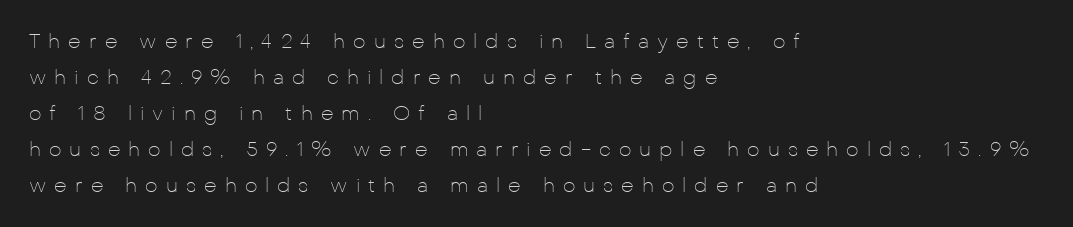
{"italic": "no", "bold": "no", "underline": "no", "align": "left", "line_spacing_ratio": 1.8, "letter_spacing": "wide", "letter_spacing_em": 0.4, "glyph_px": 20}
